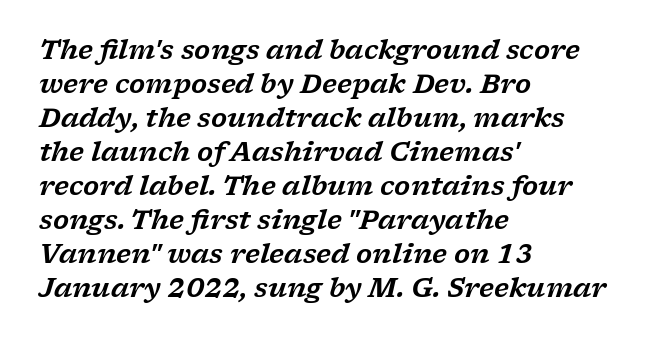
The rendering keeps characters at their native spacing. Caption: multi-line text, flush left, ragged right. Each row of text sits above clean, open space. Is there much room between lines? A standard amount, neither cramped nor airy.
